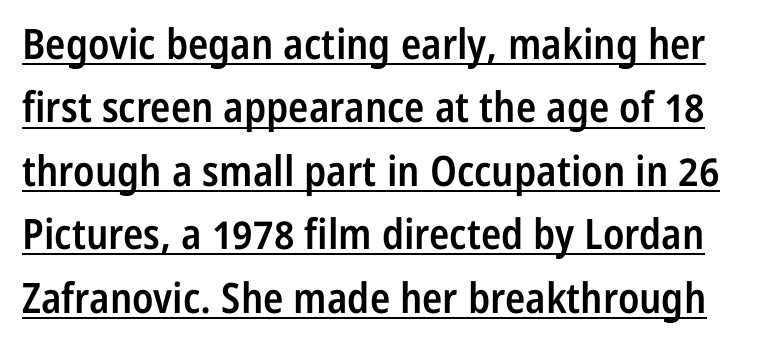
Each letter's strokes conclude bluntly, with no projecting serifs. The letters stand straight up with perfectly vertical stems. Semibold letterforms, between regular and bold. The lines sit at an ordinary, default distance from one another. The sample's only ornament is a line tracing under the words.
